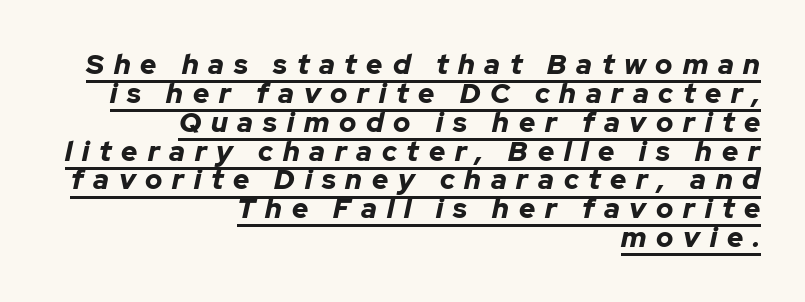
Q: Is the text bold? A: Yes.
Q: Is the text italic (slanted)? A: Yes, it leans right by about 12 degrees.
Q: Is the text underlined? A: Yes.
Q: How is the paragraph aligned? A: Right-aligned.
Q: Is the spacing between letters normal or unusually wide? A: Unusually wide.
Q: Is the spacing between lines tight, normal or loose? A: Tight.
Q: Width (condensed, normal, or wide)? A: Normal.
Q: Stroke contrast? A: Low.
Q: x-height? A: Medium.
Q: Monospaced? A: No.
